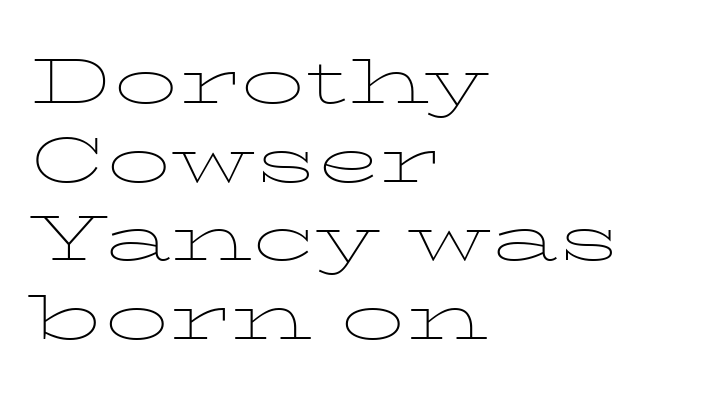
The rendering uses natural spacing where letterforms have individual widths. I'd call this a serif setting — the letters wear small feet. A clean baseline with only descenders dipping below it. The tracking reads as untouched default to a designer's eye. Stem width sits at or under what a default text font uses.
